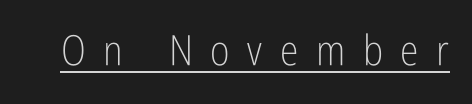
Q: Is the text bold? A: No.
Q: Is the text italic (slanted)? A: No, it is upright.
Q: Is the typeface a serif or a sans-serif typeface? A: Sans-serif.
Q: Is the text underlined? A: Yes.
Q: Is the spacing between letters normal or unusually wide? A: Unusually wide.
Q: Width (condensed, normal, or wide)? A: Condensed.
Q: Stroke contrast? A: Low.
Q: x-height? A: Medium.
Q: Monospaced? A: No.
